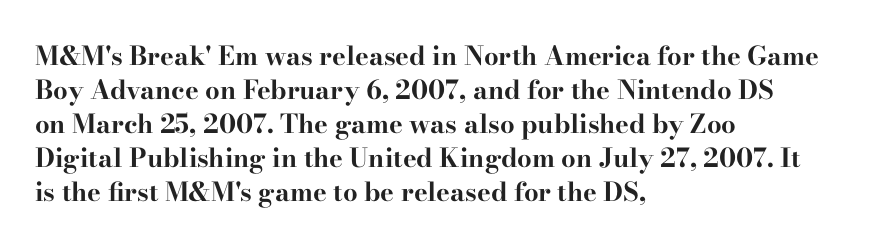
The image shows 26 px bold type, upright; set left-aligned, normal line spacing (1.31x), normal letter spacing, not underlined.
